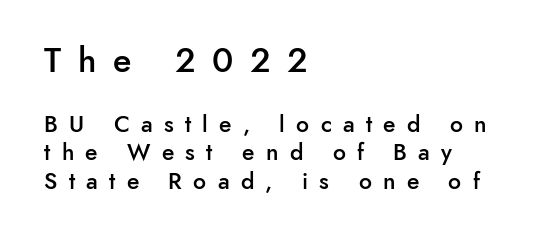
Ascenders rise straight up at ninety degrees. Unmarked baselines from the first word to the last. Of the two passages, the one on top uses the larger point size. As a designer I'd log this as weight 600, semibold.
